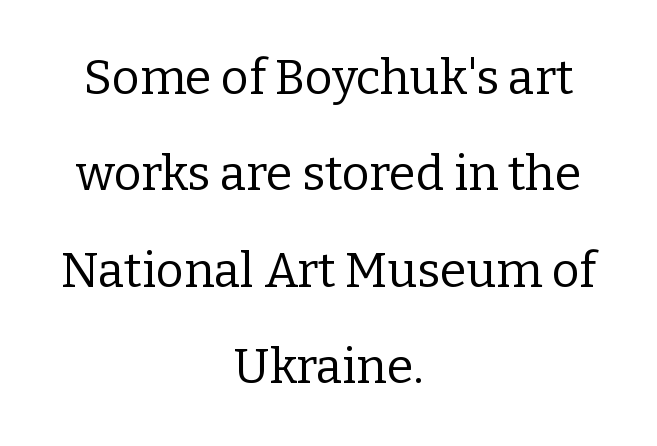
Q: Is the text bold? A: No.
Q: Is the text italic (slanted)? A: No, it is upright.
Q: Is the typeface a serif or a sans-serif typeface? A: Serif.
Q: Is the text underlined? A: No.
Q: How is the paragraph aligned? A: Centered.
Q: Is the spacing between letters normal or unusually wide? A: Normal.
Q: Is the spacing between lines tight, normal or loose? A: Loose.
Q: Width (condensed, normal, or wide)? A: Normal.
Q: Stroke contrast? A: Low.
Q: x-height? A: Medium.
Q: Monospaced? A: No.
